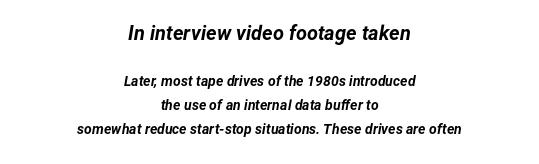
{"italic": "yes", "lean": "right", "slant_degrees": 12, "bold": "yes", "underline": "no", "align": "center", "line_spacing_ratio": 1.71, "letter_spacing": "normal", "letter_spacing_em": 0.0, "larger_block": "first", "size_ratio": 1.43, "glyph_px": 20}
